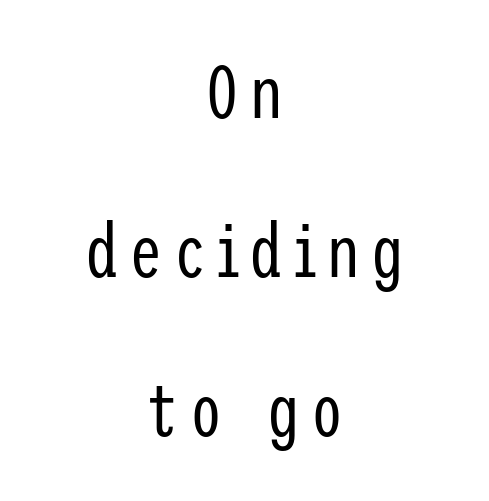
The image shows 76 px regular-weight, condensed sans-serif type, upright; set centered, loose line spacing (2.09x), not underlined; low stroke contrast and a medium x-height.
